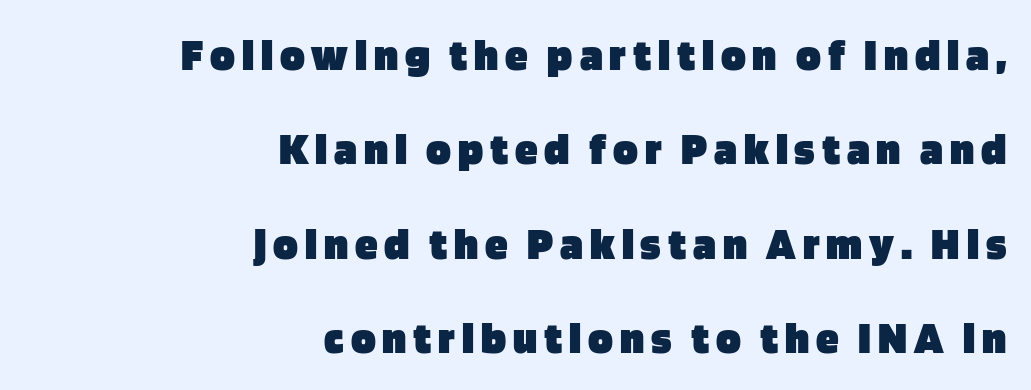
Q: Is the text bold? A: Yes.
Q: Is the text italic (slanted)? A: No, it is upright.
Q: Is the typeface a serif or a sans-serif typeface? A: Sans-serif.
Q: Is the text underlined? A: No.
Q: How is the paragraph aligned? A: Right-aligned.
Q: Is the spacing between lines tight, normal or loose? A: Loose.
Q: Width (condensed, normal, or wide)? A: Normal.
Q: Stroke contrast? A: Low.
Q: x-height? A: Large.
Q: Monospaced? A: No.
